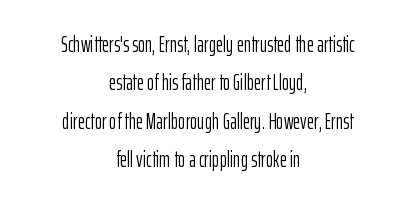
The image shows 22 px text type, upright; set centered, line spacing 1.75x, normal letter spacing, not underlined.
